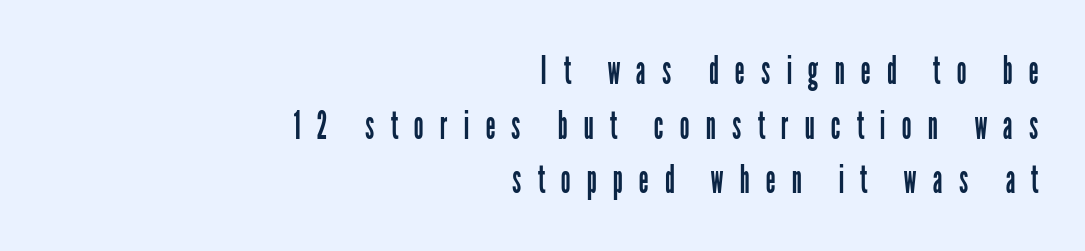
{"serif": "no", "italic": "no", "bold": "no", "weight": "regular", "width": "condensed", "stroke_contrast": "low", "x_height": "medium", "monospaced": "no", "underline": "no", "align": "right", "line_spacing": "normal", "line_spacing_ratio": 1.4, "letter_spacing": "wide", "letter_spacing_em": 0.41, "glyph_px": 39}
